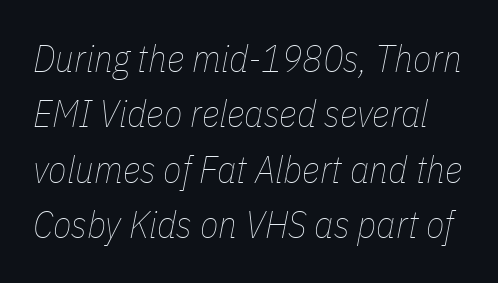
Q: Is the text bold? A: No.
Q: Is the text italic (slanted)? A: Yes, it leans right by about 11 degrees.
Q: Is the text underlined? A: No.
Q: Is the spacing between letters normal or unusually wide? A: Normal.
Q: Is the spacing between lines tight, normal or loose? A: Normal.
Q: Width (condensed, normal, or wide)? A: Condensed.
Q: Stroke contrast? A: Low.
Q: x-height? A: Medium.
Q: Monospaced? A: No.
